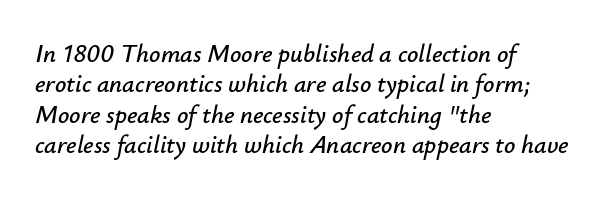
{"italic": "yes", "lean": "right", "slant_degrees": 12, "underline": "no", "align": "left", "line_spacing_ratio": 1.22, "letter_spacing": "normal", "letter_spacing_em": 0.0, "glyph_px": 25}
